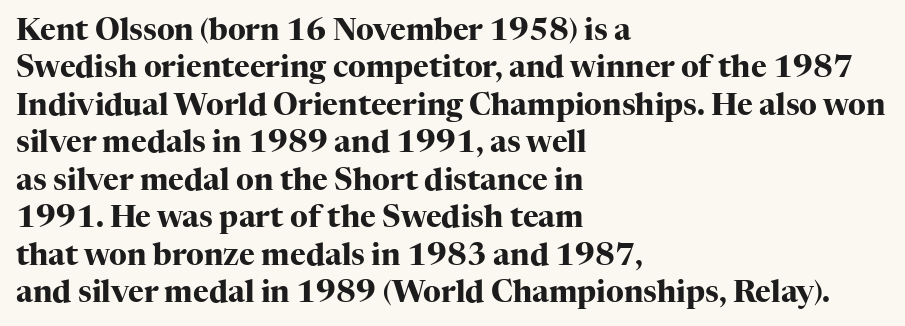
The image shows 30 px heavy serif type, upright; set left-aligned, normal line spacing (1.25x), normal letter spacing, not underlined; high stroke contrast and a medium x-height.
